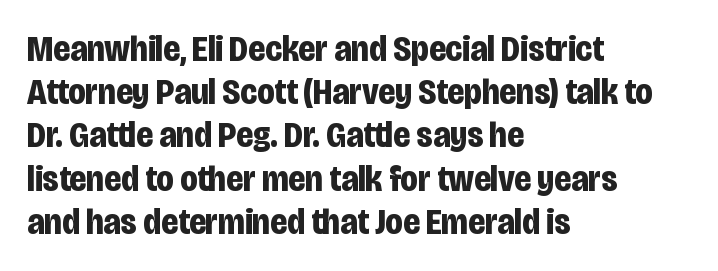
A classic flush-left, rag-right setting is used for this passage. Nobody touched the tracking dial on this one. The face used here is proportionally spaced, like ordinary book or web type. Only glyphs here, with clear space below each row. Bold? Absolutely — the strokes are thick and heavy.
